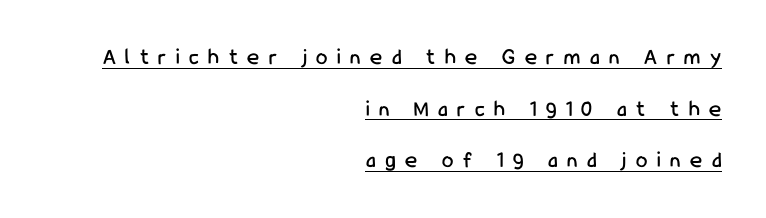
The image shows 23 px text type, upright; set right-aligned, loose line spacing (2.24x), unusually wide letter spacing (+0.42 em), underlined.
